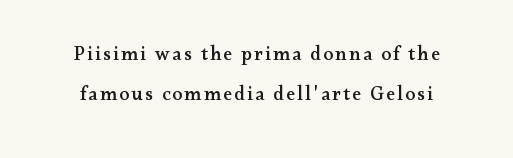
The image shows 20 px text type, upright; set loose line spacing (2.02x), not underlined.
